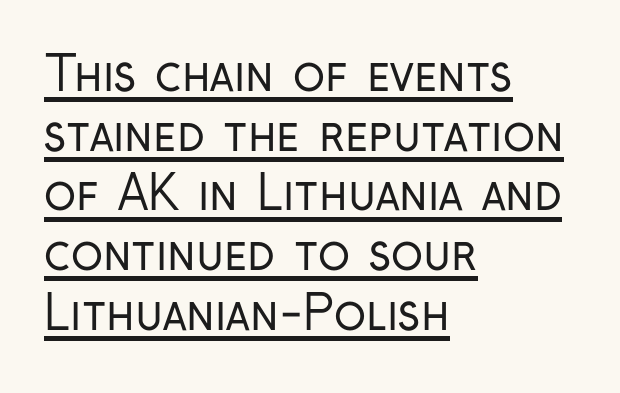
What's the leading like? Ordinary, nothing unusual. A typesetter would call this proportional, since set widths differ per character. Does the lettering tilt? It doesn't — this is upright. In designer terms, the underline attribute is active on this setting. The typeface has the unassuming heft of standard copy or less. Words appear dense and cohesive because spacing is normal.
